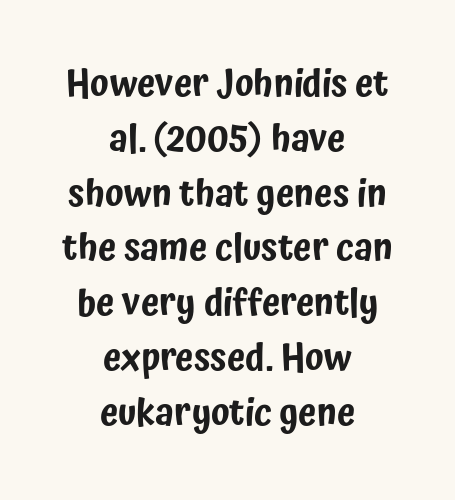
The image shows 37 px condensed sans-serif type, upright; set centered, normal line spacing (1.48x), normal letter spacing, not underlined; low stroke contrast and a medium x-height.
